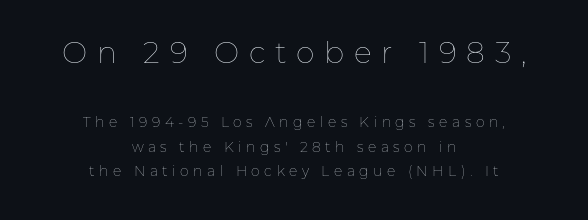
The image shows 30 px thin type, upright; set centered, line spacing 1.75x, unusually wide letter spacing (+0.32 em), not underlined; the first (top) block is 2.14x larger; low stroke contrast and a medium x-height.
